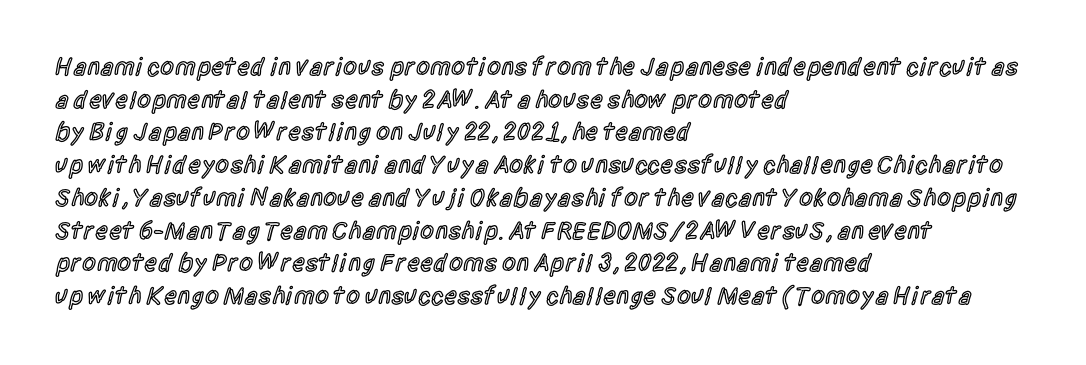
{"bold": "semi", "underline": "no", "align": "left", "line_spacing": "normal", "line_spacing_ratio": 1.31, "letter_spacing": "normal", "letter_spacing_em": 0.0, "glyph_px": 25}
